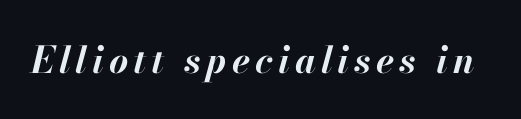
The image shows 37 px bold type, italic (leaning right); set not underlined; high stroke contrast and a small x-height.
